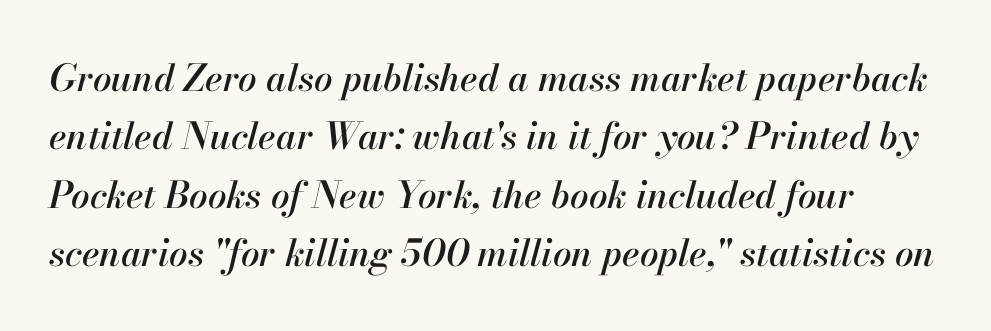
The passage shown leans; its letterforms are oblique. A typesetter would call this proportional, since set widths differ per character. The face used here is rendered with its standard letterfit. Quick note: underline off. Leading: standard.
